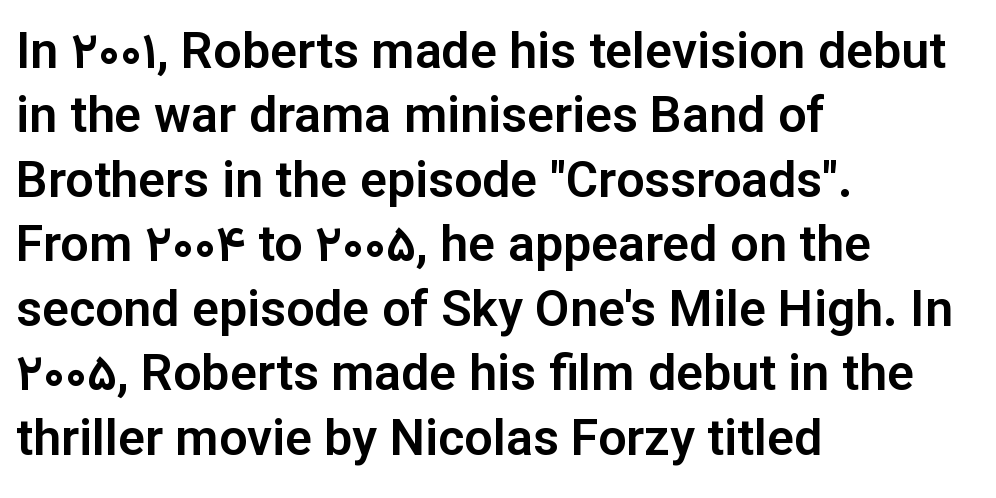
Q: Is the text italic (slanted)? A: No, it is upright.
Q: Is the typeface a serif or a sans-serif typeface? A: Sans-serif.
Q: Is the text underlined? A: No.
Q: How is the paragraph aligned? A: Left-aligned.
Q: Is the spacing between letters normal or unusually wide? A: Normal.
Q: Is the spacing between lines tight, normal or loose? A: Normal.
Q: Width (condensed, normal, or wide)? A: Normal.
Q: Stroke contrast? A: Low.
Q: x-height? A: Medium.
Q: Monospaced? A: No.
